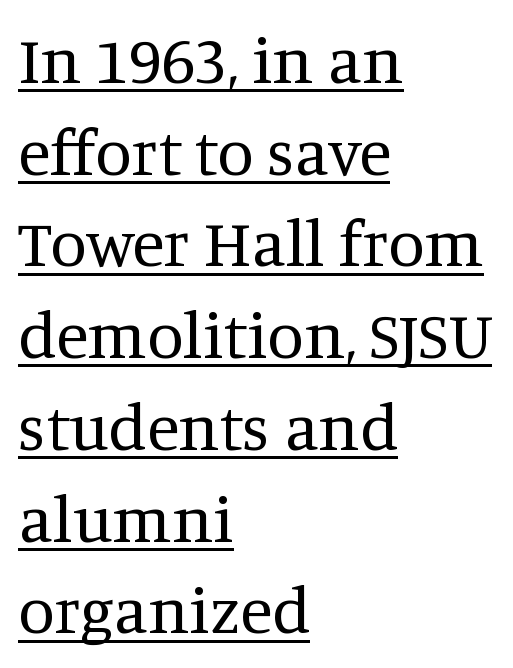
{"serif": "yes", "italic": "no", "bold": "no", "weight": "regular", "width": "normal", "stroke_contrast": "medium", "x_height": "large", "monospaced": "no", "underline": "yes", "align": "left", "line_spacing": "normal", "line_spacing_ratio": 1.39, "letter_spacing": "normal", "letter_spacing_em": 0.0, "glyph_px": 66}
